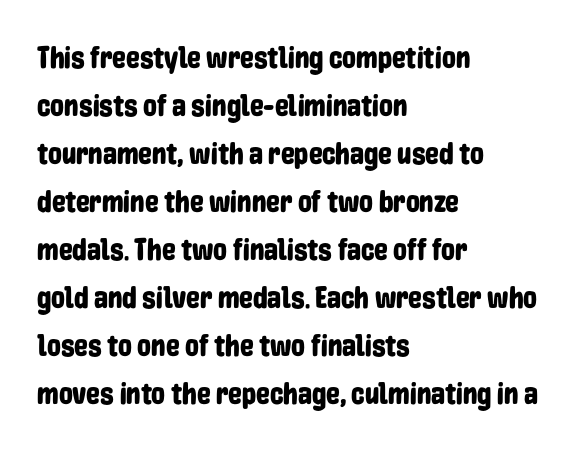
Q: Is the text italic (slanted)? A: No, it is upright.
Q: Is the typeface a serif or a sans-serif typeface? A: Sans-serif.
Q: Is the text underlined? A: No.
Q: How is the paragraph aligned? A: Left-aligned.
Q: Is the spacing between letters normal or unusually wide? A: Normal.
Q: Is the spacing between lines tight, normal or loose? A: Normal.
Q: Width (condensed, normal, or wide)? A: Condensed.
Q: Stroke contrast? A: Low.
Q: x-height? A: Medium.
Q: Monospaced? A: No.
